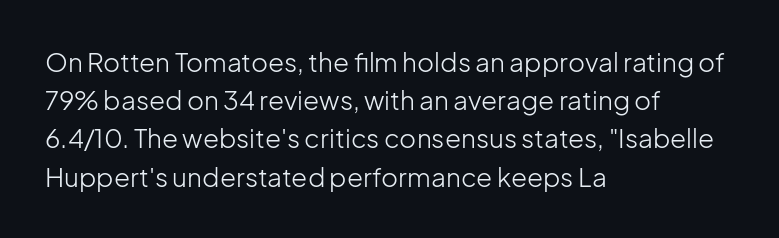
The vertical gap from one line to the next is medium. Quick note: underline off. The characters are drawn with everyday or finer stroke widths. A typesetter would mark this as roman, not italic. Caption: multi-line text, flush left, ragged right.
